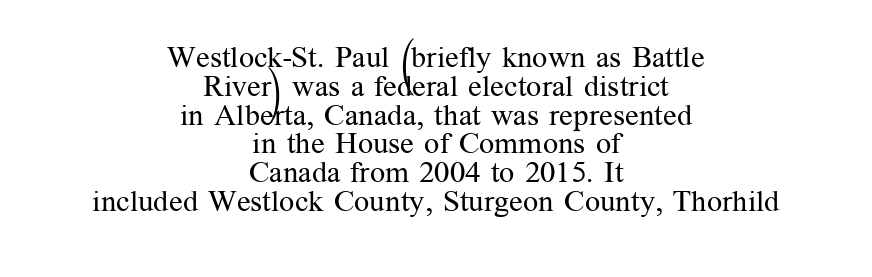
Q: Is the text bold? A: No.
Q: Is the text italic (slanted)? A: No, it is upright.
Q: Is the typeface a serif or a sans-serif typeface? A: Serif.
Q: Is the text underlined? A: No.
Q: How is the paragraph aligned? A: Centered.
Q: Is the spacing between letters normal or unusually wide? A: Normal.
Q: Is the spacing between lines tight, normal or loose? A: Tight.
Q: Width (condensed, normal, or wide)? A: Normal.
Q: Stroke contrast? A: Medium.
Q: x-height? A: Medium.
Q: Monospaced? A: No.
